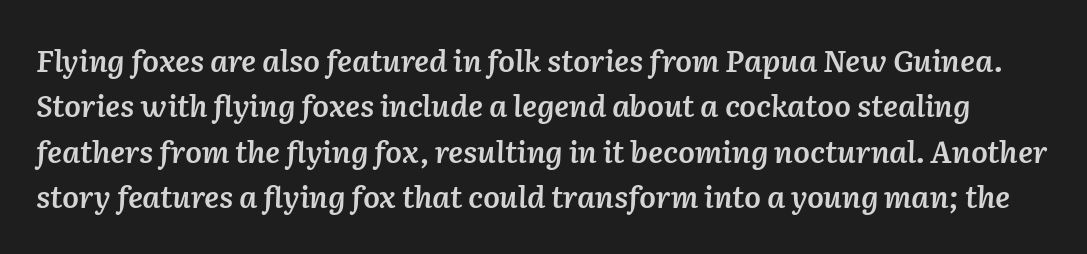
Q: Is the text bold? A: Semi-bold.
Q: Is the text italic (slanted)? A: Yes, it leans right by about 2 degrees.
Q: Is the text underlined? A: No.
Q: Is the spacing between letters normal or unusually wide? A: Normal.
Q: Is the spacing between lines tight, normal or loose? A: Normal.
Q: Width (condensed, normal, or wide)? A: Normal.
Q: Stroke contrast? A: Low.
Q: x-height? A: Medium.
Q: Monospaced? A: No.
